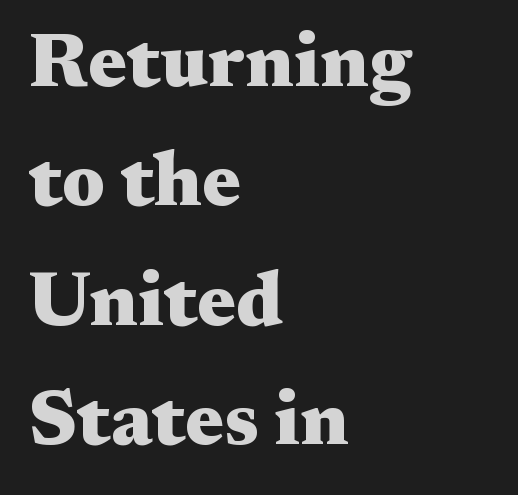
Q: Is the text bold? A: Yes.
Q: Is the text italic (slanted)? A: No, it is upright.
Q: Is the typeface a serif or a sans-serif typeface? A: Serif.
Q: Is the text underlined? A: No.
Q: How is the paragraph aligned? A: Left-aligned.
Q: Is the spacing between letters normal or unusually wide? A: Normal.
Q: Is the spacing between lines tight, normal or loose? A: Normal.
Q: Width (condensed, normal, or wide)? A: Wide.
Q: Stroke contrast? A: Medium.
Q: x-height? A: Medium.
Q: Monospaced? A: No.
